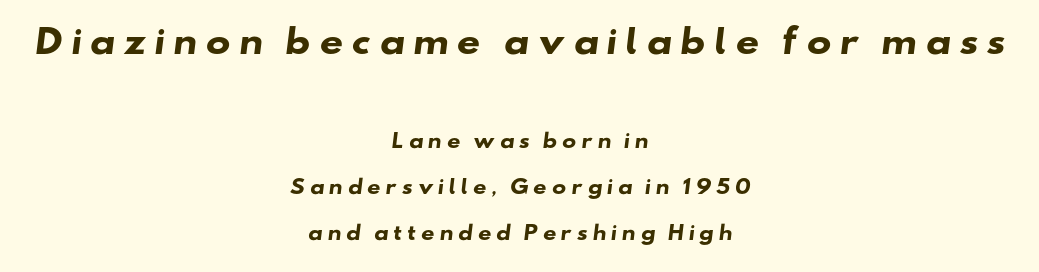
Q: Is the text bold? A: Yes.
Q: Is the typeface a serif or a sans-serif typeface? A: Sans-serif.
Q: Is the text underlined? A: No.
Q: How is the paragraph aligned? A: Centered.
Q: Is the spacing between letters normal or unusually wide? A: Unusually wide.
Q: Is the spacing between lines tight, normal or loose? A: Loose.
Q: Which block of text is set in a larger size, the first (top) or the second (bottom)? A: The first (top) one.
Q: Width (condensed, normal, or wide)? A: Wide.
Q: Stroke contrast? A: Low.
Q: x-height? A: Small.
Q: Monospaced? A: No.
